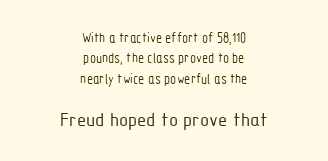
Q: Is the text bold? A: No.
Q: Is the text italic (slanted)? A: No, it is upright.
Q: Is the text underlined? A: No.
Q: How is the paragraph aligned? A: Centered.
Q: Is the spacing between letters normal or unusually wide? A: Normal.
Q: Is the spacing between lines tight, normal or loose? A: Normal.
Q: Which block of text is set in a larger size, the first (top) or the second (bottom)? A: The second (bottom) one.
